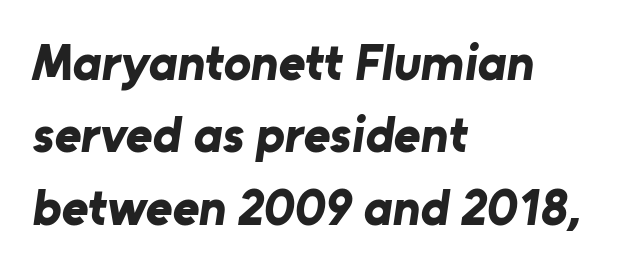
{"serif": "no", "bold": "yes", "weight": "bold", "width": "normal", "stroke_contrast": "low", "x_height": "medium", "monospaced": "no", "underline": "no", "align": "left", "line_spacing": "normal", "line_spacing_ratio": 1.42, "letter_spacing": "normal", "letter_spacing_em": 0.0, "glyph_px": 51}
